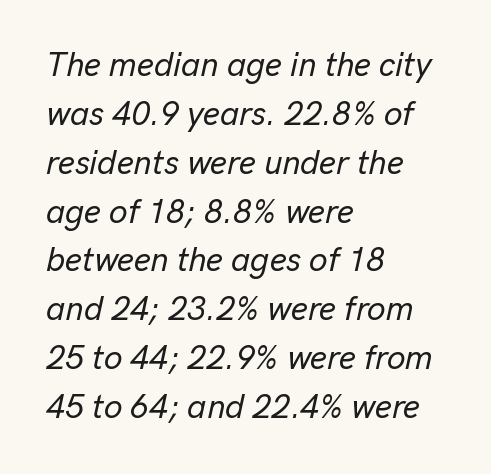
Q: Is the text italic (slanted)? A: Yes, it leans right by about 13 degrees.
Q: Is the text underlined? A: No.
Q: How is the paragraph aligned? A: Left-aligned.
Q: Is the spacing between letters normal or unusually wide? A: Normal.
Q: Is the spacing between lines tight, normal or loose? A: Normal.
Q: Width (condensed, normal, or wide)? A: Normal.
Q: Stroke contrast? A: Low.
Q: x-height? A: Medium.
Q: Monospaced? A: No.
